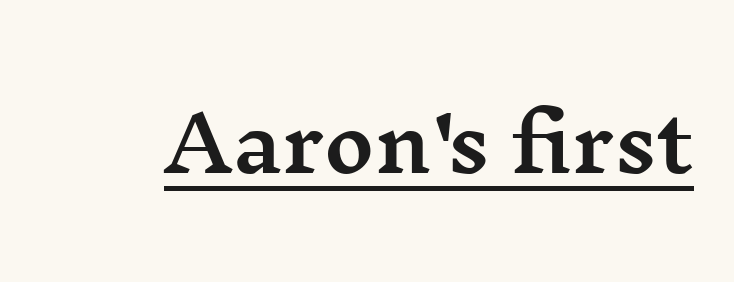
{"serif": "yes", "italic": "no", "width": "wide", "stroke_contrast": "medium", "x_height": "medium", "monospaced": "no", "underline": "yes", "letter_spacing": "normal", "letter_spacing_em": 0.0, "glyph_px": 77}
